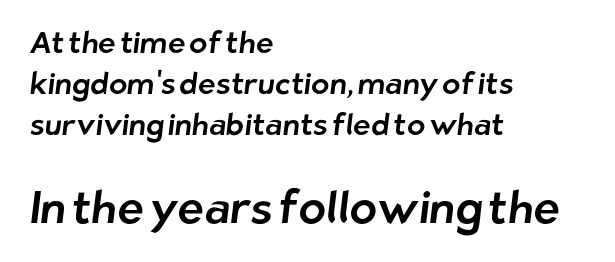
{"serif": "no", "width": "normal", "stroke_contrast": "low", "x_height": "medium", "monospaced": "no", "underline": "no", "align": "left", "line_spacing": "normal", "line_spacing_ratio": 1.36, "letter_spacing": "normal", "letter_spacing_em": 0.0, "larger_block": "second", "size_ratio": 1.5, "glyph_px": 45}
